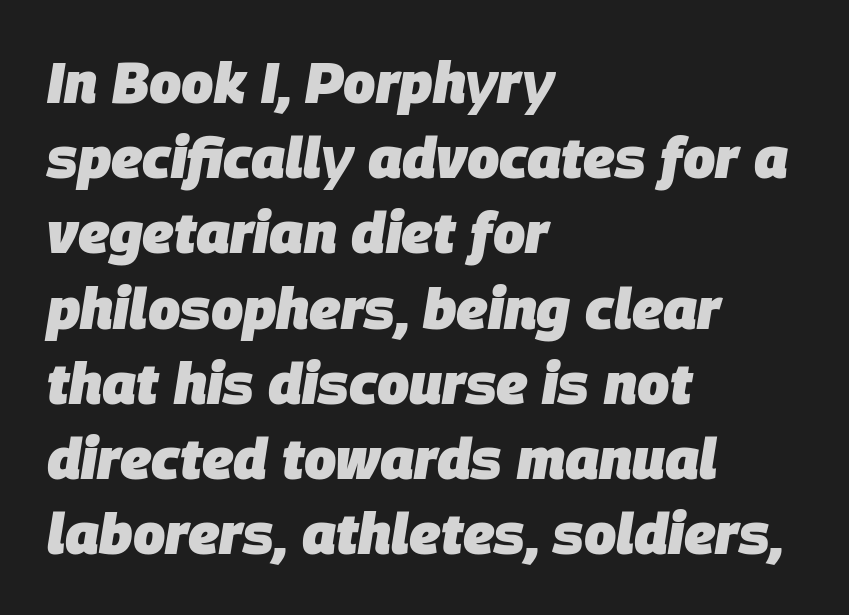
I'd describe the lettering as bold — thick and assertive. The strip under each line holds only bare page. Do the characters align in a grid? No, the font is proportional. The block of text has a typical density, with ordinary space between rows. The lettering tilts uniformly, giving the passage an italic look.
